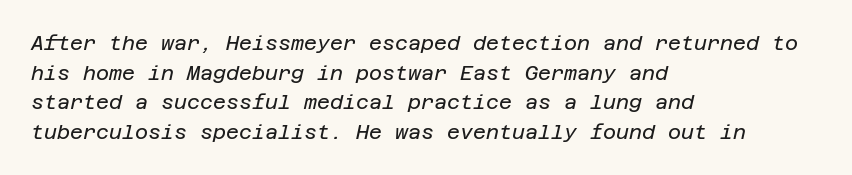
Reading down the block, your eye returns to a fixed left position each line. This sample uses an oblique cut, with every glyph tilted off the vertical. Weight: in the light-to-regular range. This rendering features lettering with no underline.
